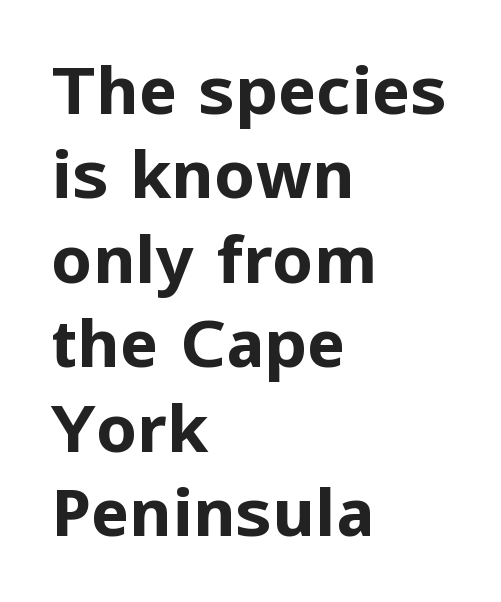
{"serif": "no", "italic": "no", "bold": "yes", "weight": "bold", "width": "normal", "stroke_contrast": "low", "x_height": "medium", "monospaced": "no", "underline": "no", "align": "left", "line_spacing": "normal", "line_spacing_ratio": 1.3, "letter_spacing": "normal", "letter_spacing_em": 0.0, "glyph_px": 65}
